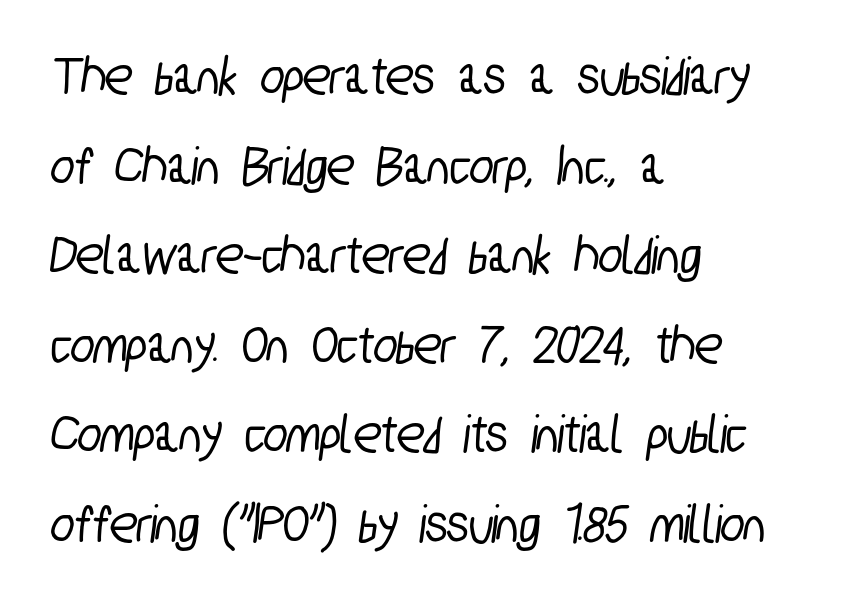
{"serif": "no", "width": "condensed", "stroke_contrast": "low", "x_height": "medium", "monospaced": "no", "underline": "no", "align": "left", "line_spacing": "normal", "line_spacing_ratio": 1.6, "letter_spacing": "normal", "letter_spacing_em": 0.0, "glyph_px": 56}
